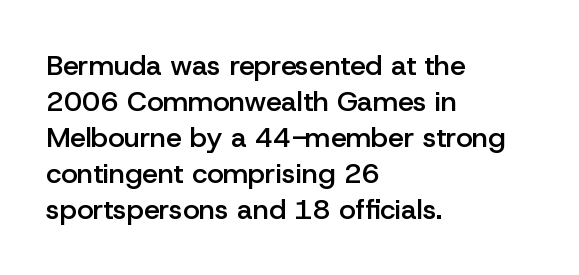
Q: Is the text bold? A: Semi-bold.
Q: Is the text italic (slanted)? A: No, it is upright.
Q: Is the typeface a serif or a sans-serif typeface? A: Sans-serif.
Q: Is the text underlined? A: No.
Q: How is the paragraph aligned? A: Left-aligned.
Q: Is the spacing between letters normal or unusually wide? A: Normal.
Q: Is the spacing between lines tight, normal or loose? A: Normal.
Q: Width (condensed, normal, or wide)? A: Normal.
Q: Stroke contrast? A: Low.
Q: x-height? A: Medium.
Q: Monospaced? A: No.
